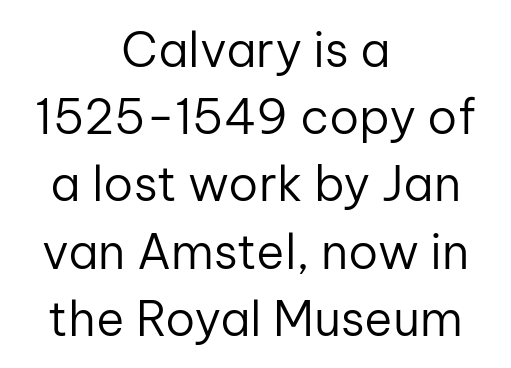
Q: Is the text bold? A: No.
Q: Is the text italic (slanted)? A: No, it is upright.
Q: Is the typeface a serif or a sans-serif typeface? A: Sans-serif.
Q: Is the text underlined? A: No.
Q: How is the paragraph aligned? A: Centered.
Q: Is the spacing between letters normal or unusually wide? A: Normal.
Q: Is the spacing between lines tight, normal or loose? A: Normal.
Q: Width (condensed, normal, or wide)? A: Normal.
Q: Stroke contrast? A: Low.
Q: x-height? A: Medium.
Q: Monospaced? A: No.
